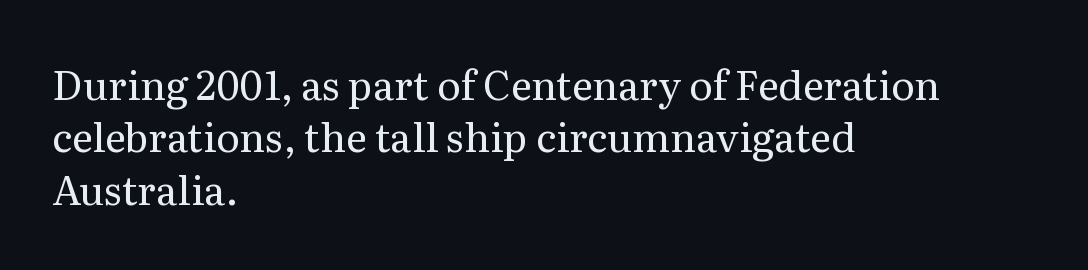
{"serif": "yes", "italic": "no", "bold": "no", "weight": "regular", "width": "normal", "stroke_contrast": "medium", "x_height": "medium", "monospaced": "no", "underline": "no", "align": "left", "line_spacing": "normal", "line_spacing_ratio": 1.31, "letter_spacing": "normal", "letter_spacing_em": 0.0, "glyph_px": 40}
